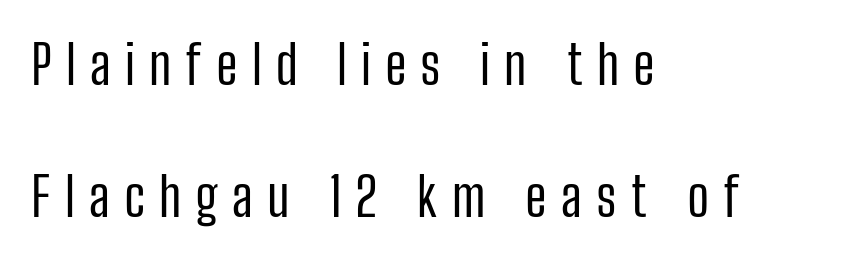
The image shows 54 px regular-weight, condensed sans-serif type, upright; set left-aligned, loose line spacing (2.44x), unusually wide letter spacing (+0.26 em), not underlined; low stroke contrast and a medium x-height.
